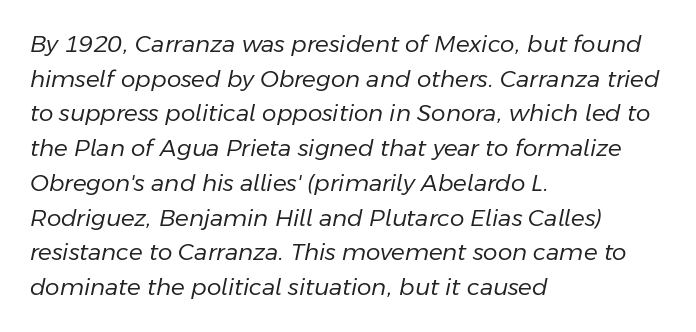
Every row of glyphs begins at an identical x-position on the left. Interline gaps are of average width in this sample. Glance below the letters and you will spot only blank space. The passage shown is not bold in any degree.
